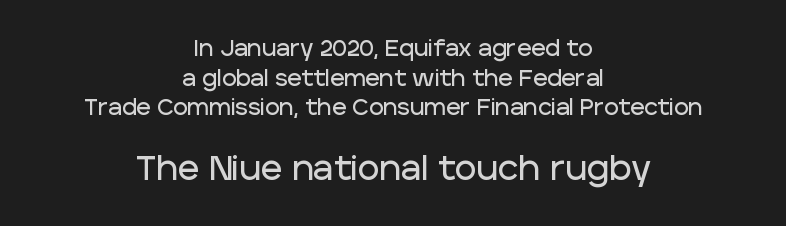
Q: Is the text italic (slanted)? A: No, it is upright.
Q: Is the typeface a serif or a sans-serif typeface? A: Sans-serif.
Q: Is the text underlined? A: No.
Q: How is the paragraph aligned? A: Centered.
Q: Is the spacing between letters normal or unusually wide? A: Normal.
Q: Is the spacing between lines tight, normal or loose? A: Normal.
Q: Which block of text is set in a larger size, the first (top) or the second (bottom)? A: The second (bottom) one.
Q: Width (condensed, normal, or wide)? A: Normal.
Q: Stroke contrast? A: Low.
Q: x-height? A: Large.
Q: Monospaced? A: No.
